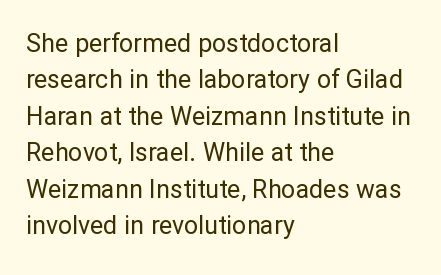
{"italic": "no", "bold": "no", "underline": "no", "align": "left", "line_spacing": "normal", "line_spacing_ratio": 1.46, "letter_spacing": "normal", "letter_spacing_em": 0.0, "glyph_px": 25}
